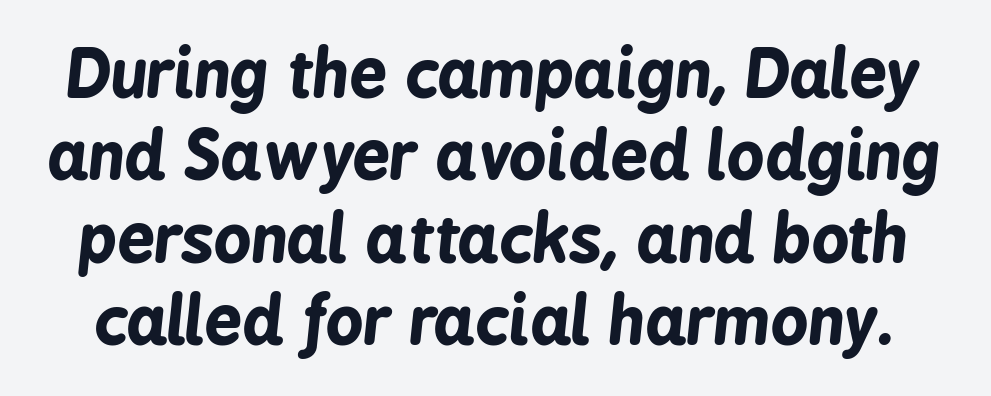
Is the type bold? Yes — the strokes are clearly thick and heavy. Italic: yes, the glyphs are oblique. Notice how descenders clear the ascenders below comfortably — that's standard leading. Varying glyph widths throughout — classic text-font behaviour. Each row of text sits above clean, open space. Observe the ordinary spacing: letters are neighbours, not strangers.
